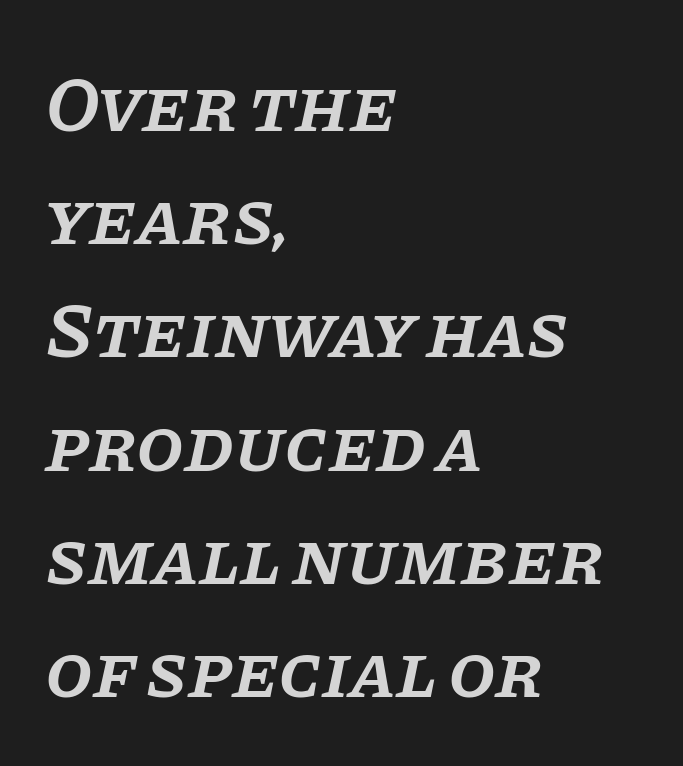
The image shows 77 px semibold serif type, italic (leaning right); set left-aligned, normal line spacing (1.47x), normal letter spacing, not underlined; low stroke contrast and a large x-height.
